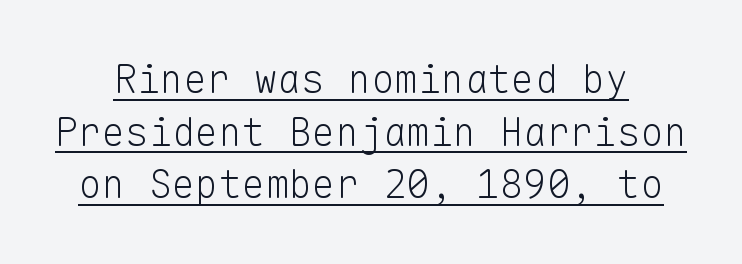
Q: Is the text bold? A: No.
Q: Is the text italic (slanted)? A: No, it is upright.
Q: Is the typeface a serif or a sans-serif typeface? A: Sans-serif.
Q: Is the text underlined? A: Yes.
Q: Is the spacing between letters normal or unusually wide? A: Normal.
Q: Is the spacing between lines tight, normal or loose? A: Normal.
Q: Width (condensed, normal, or wide)? A: Normal.
Q: Stroke contrast? A: Low.
Q: x-height? A: Medium.
Q: Monospaced? A: Yes.
